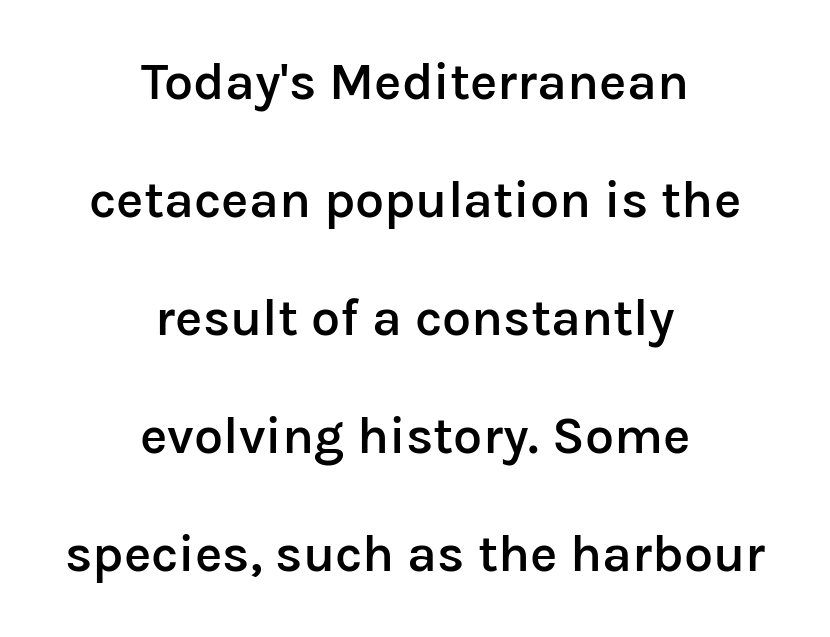
Q: Is the text bold? A: Semi-bold.
Q: Is the text italic (slanted)? A: No, it is upright.
Q: Is the typeface a serif or a sans-serif typeface? A: Sans-serif.
Q: Is the text underlined? A: No.
Q: How is the paragraph aligned? A: Centered.
Q: Is the spacing between letters normal or unusually wide? A: Normal.
Q: Is the spacing between lines tight, normal or loose? A: Loose.
Q: Width (condensed, normal, or wide)? A: Normal.
Q: Stroke contrast? A: Low.
Q: x-height? A: Medium.
Q: Monospaced? A: No.
